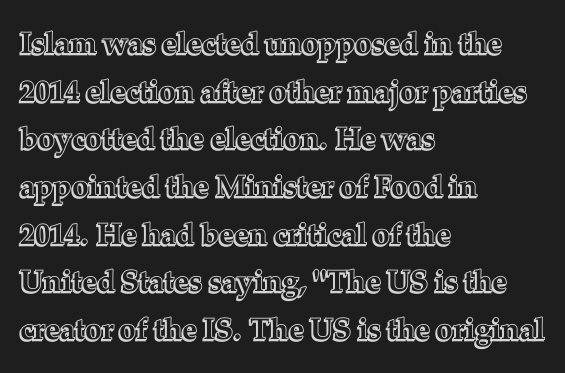
The image shows 30 px text type, upright; set left-aligned, normal line spacing (1.59x), normal letter spacing, not underlined; a medium x-height.
